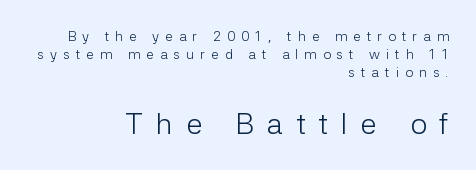
Q: Is the text bold? A: No.
Q: Is the text italic (slanted)? A: No, it is upright.
Q: Is the typeface a serif or a sans-serif typeface? A: Sans-serif.
Q: Is the text underlined? A: No.
Q: How is the paragraph aligned? A: Right-aligned.
Q: Is the spacing between letters normal or unusually wide? A: Unusually wide.
Q: Is the spacing between lines tight, normal or loose? A: Normal.
Q: Which block of text is set in a larger size, the first (top) or the second (bottom)? A: The second (bottom) one.
Q: Width (condensed, normal, or wide)? A: Normal.
Q: Stroke contrast? A: Low.
Q: x-height? A: Medium.
Q: Monospaced? A: No.
